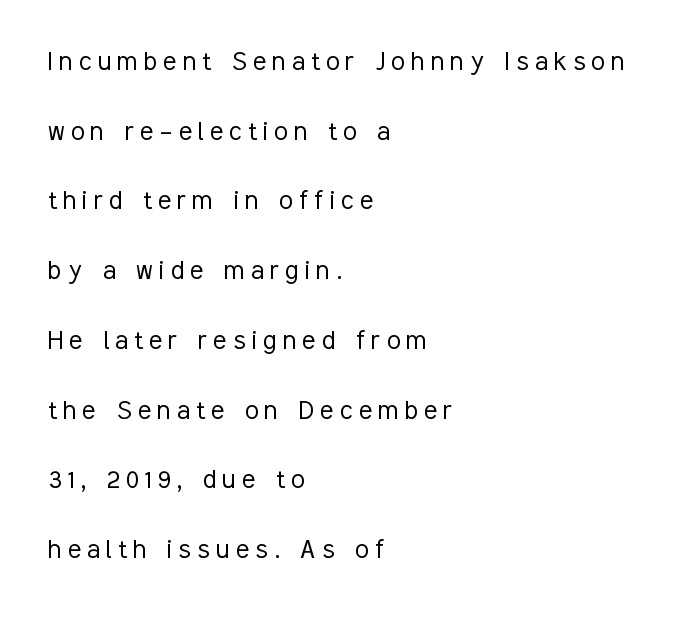
No chunkiness to these letters — they're not bold. One-word summary of the alignment: left. You could only call the tracking loose — the letters float apart. The foot of each line stays bare and open. The designer dialed line spacing up above the default.
